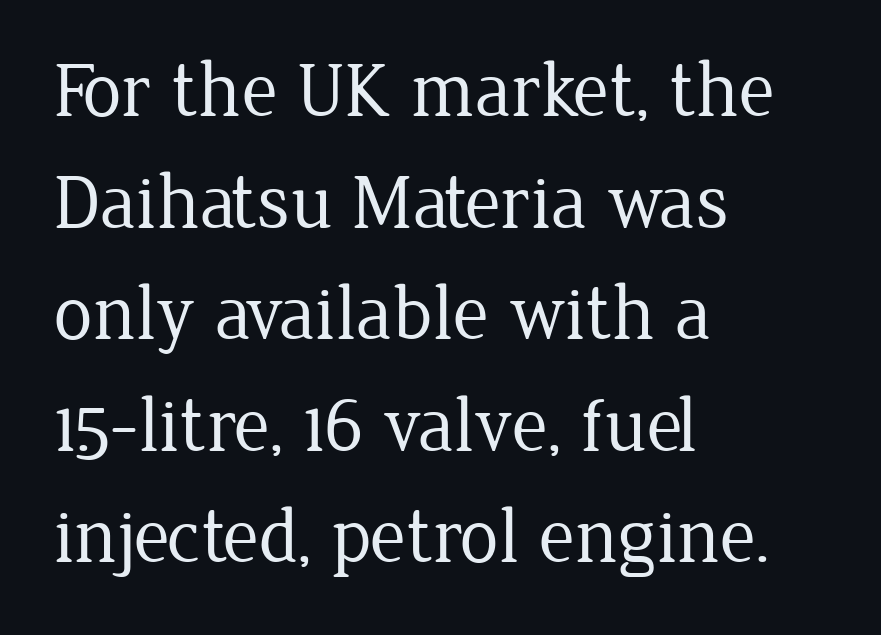
The image shows 78 px regular-weight serif type, upright; set left-aligned, normal line spacing (1.43x), normal letter spacing, not underlined; low stroke contrast and a medium x-height.
